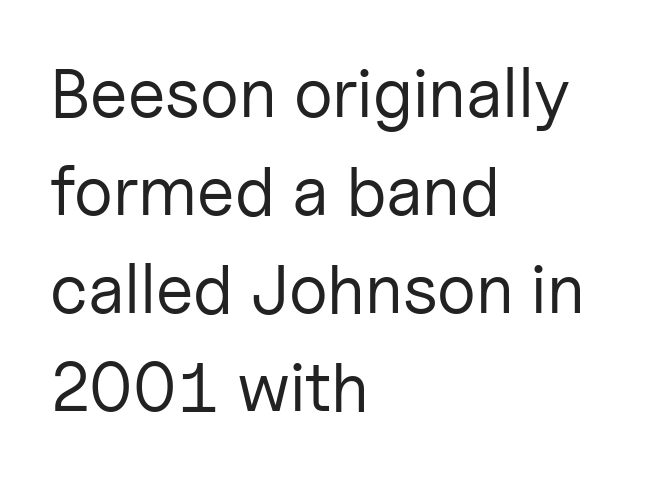
How would I describe the line gaps? Plain and ordinary. The foot of each line stays bare and open. Observe the absence of serifs on each vertical stroke in this sample. Ordinary non-slanted type is in use. Stems and bowls with no extra thickness — not bold. The rendering uses natural spacing where letterforms have individual widths.
